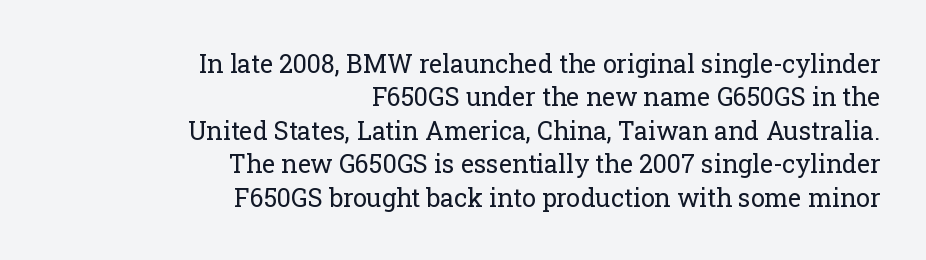
Q: Is the text bold? A: No.
Q: Is the text italic (slanted)? A: No, it is upright.
Q: Is the text underlined? A: No.
Q: How is the paragraph aligned? A: Right-aligned.
Q: Is the spacing between letters normal or unusually wide? A: Normal.
Q: Is the spacing between lines tight, normal or loose? A: Normal.
